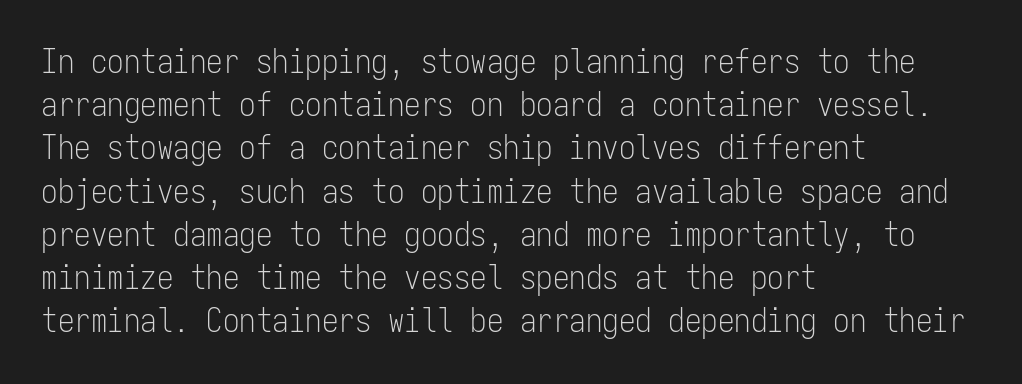
Q: Is the text bold? A: No.
Q: Is the text italic (slanted)? A: No, it is upright.
Q: Is the typeface a serif or a sans-serif typeface? A: Sans-serif.
Q: Is the text underlined? A: No.
Q: How is the paragraph aligned? A: Left-aligned.
Q: Is the spacing between letters normal or unusually wide? A: Normal.
Q: Is the spacing between lines tight, normal or loose? A: Normal.
Q: Width (condensed, normal, or wide)? A: Condensed.
Q: Stroke contrast? A: Low.
Q: x-height? A: Medium.
Q: Monospaced? A: Yes.
